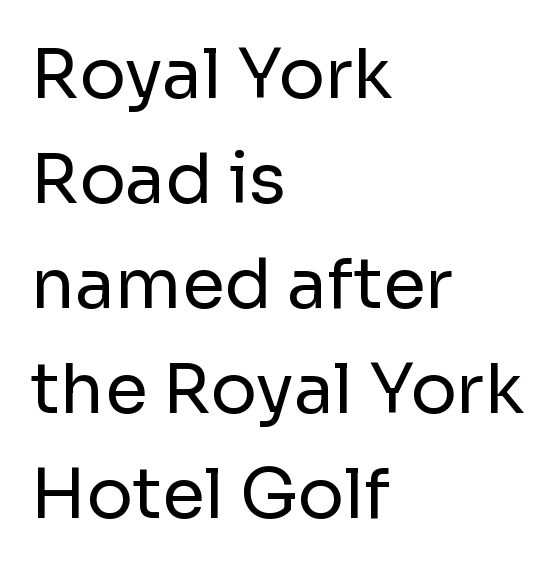
Typeset ragged right — the left edge is the straight one. A typesetter would call this proportional, since set widths differ per character. Do the letters lean? They stand straight. The words here are not underlined. These glyphs show unthickened strokes, regular width or finer.
